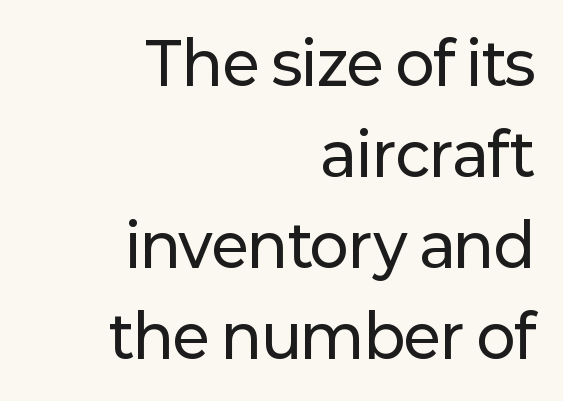
Evenly set lines give the paragraph a standard silhouette. The glyphs in this specimen are sans serif. Tracking here is standard; glyphs follow each other at the usual distance. The letters advance in unequal steps, a hallmark of proportional type.
